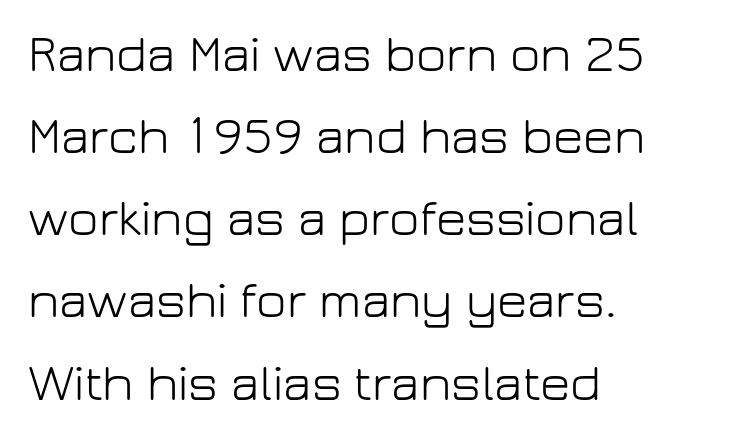
Q: Is the text bold? A: No.
Q: Is the text italic (slanted)? A: No, it is upright.
Q: Is the typeface a serif or a sans-serif typeface? A: Sans-serif.
Q: Is the text underlined? A: No.
Q: How is the paragraph aligned? A: Left-aligned.
Q: Is the spacing between letters normal or unusually wide? A: Normal.
Q: Is the spacing between lines tight, normal or loose? A: Normal.
Q: Width (condensed, normal, or wide)? A: Normal.
Q: Stroke contrast? A: Low.
Q: x-height? A: Medium.
Q: Monospaced? A: No.
